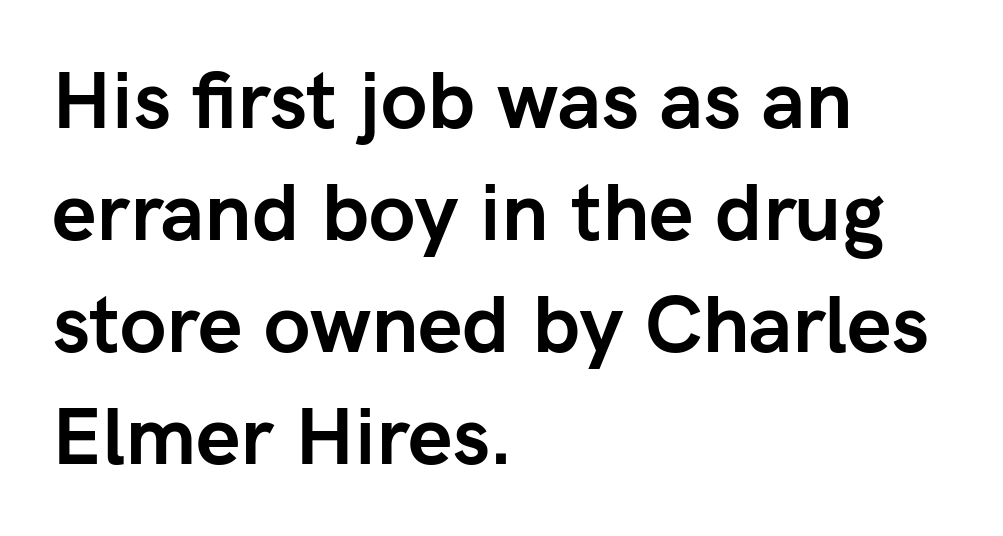
The image shows 80 px semibold sans-serif type, upright; set left-aligned, normal line spacing (1.4x), normal letter spacing, not underlined; low stroke contrast and a medium x-height.
